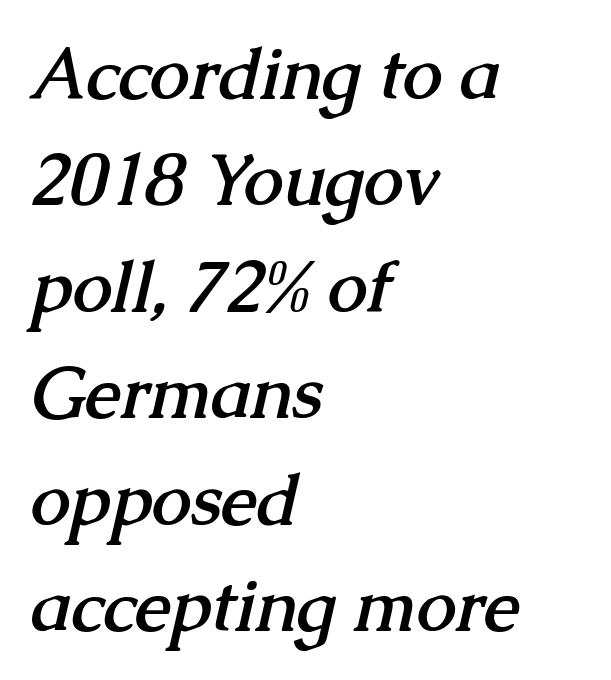
Q: Is the text bold? A: Yes.
Q: Is the typeface a serif or a sans-serif typeface? A: Serif.
Q: Is the text underlined? A: No.
Q: How is the paragraph aligned? A: Left-aligned.
Q: Is the spacing between letters normal or unusually wide? A: Normal.
Q: Is the spacing between lines tight, normal or loose? A: Normal.
Q: Width (condensed, normal, or wide)? A: Normal.
Q: Stroke contrast? A: Medium.
Q: x-height? A: Medium.
Q: Monospaced? A: No.
